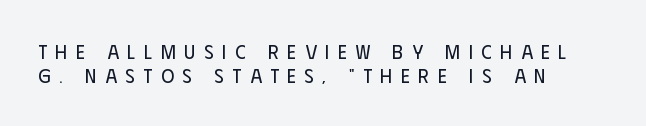
{"italic": "no", "bold": "no", "underline": "no", "align": "left", "line_spacing_ratio": 1.22, "letter_spacing": "wide", "letter_spacing_em": 0.43, "glyph_px": 20}
